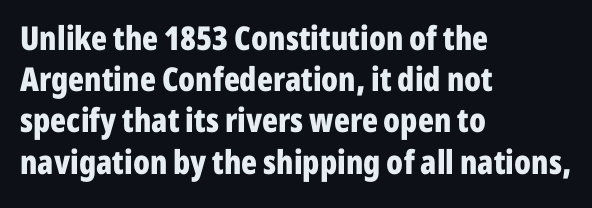
The image shows 33 px bold, condensed sans-serif type, upright; set left-aligned, normal line spacing (1.25x), normal letter spacing, not underlined; low stroke contrast and a medium x-height.
